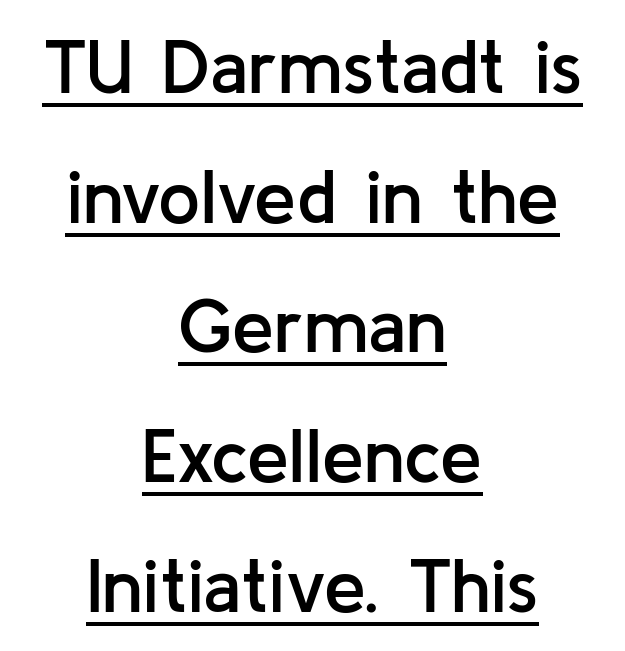
{"serif": "no", "italic": "no", "bold": "semi", "weight": "semibold", "width": "normal", "stroke_contrast": "low", "x_height": "medium", "monospaced": "no", "underline": "yes", "align": "center", "line_spacing_ratio": 1.73, "letter_spacing": "normal", "letter_spacing_em": 0.0, "glyph_px": 75}
